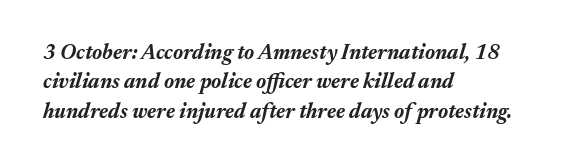
Each line starts at the same left margin while the right side varies. The typesetting leans heavy: a genuine bold. Does the leading feel generous? No, just average. Observe the ordinary spacing: letters are neighbours, not strangers.
